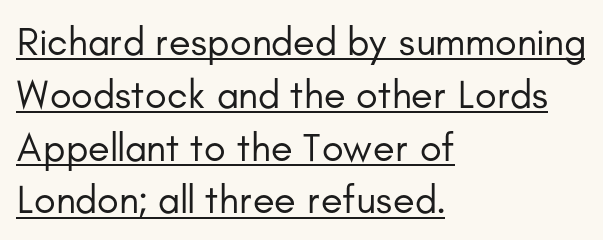
The image shows 40 px regular-weight sans-serif type, upright; set left-aligned, normal line spacing (1.32x), normal letter spacing, underlined; low stroke contrast and a small x-height.
